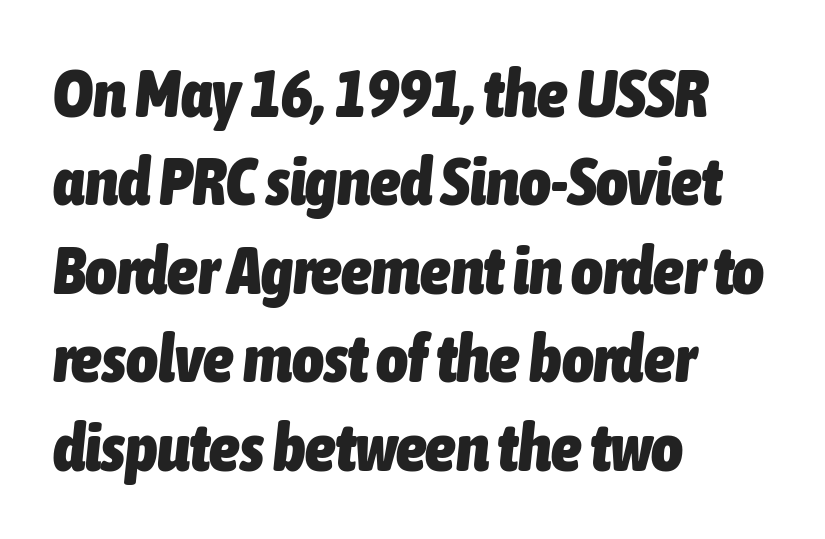
Pretty heavy lettering here — definitely bold. It's the slanting kind of type. What stands out about the letter spacing? Nothing — it is the standard amount. Just letters on the line, the space beneath them empty. Left-aligned paragraph, ragged on the right. Varying glyph widths throughout — classic text-font behaviour.
